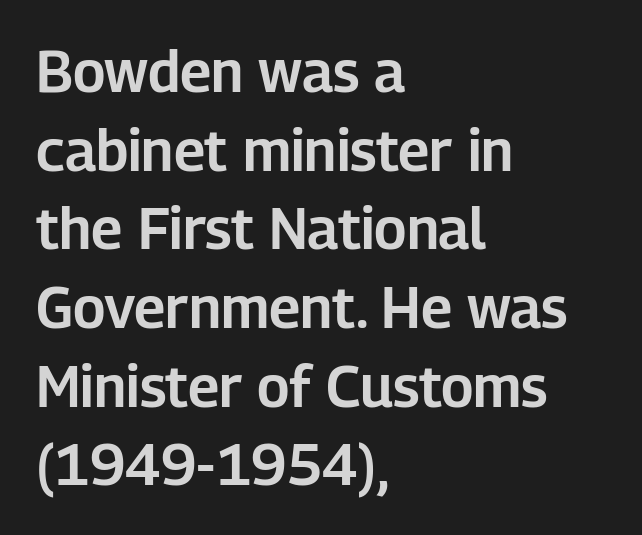
Q: Is the text italic (slanted)? A: No, it is upright.
Q: Is the typeface a serif or a sans-serif typeface? A: Sans-serif.
Q: Is the text underlined? A: No.
Q: How is the paragraph aligned? A: Left-aligned.
Q: Is the spacing between letters normal or unusually wide? A: Normal.
Q: Is the spacing between lines tight, normal or loose? A: Normal.
Q: Width (condensed, normal, or wide)? A: Normal.
Q: Stroke contrast? A: Low.
Q: x-height? A: Medium.
Q: Monospaced? A: No.
